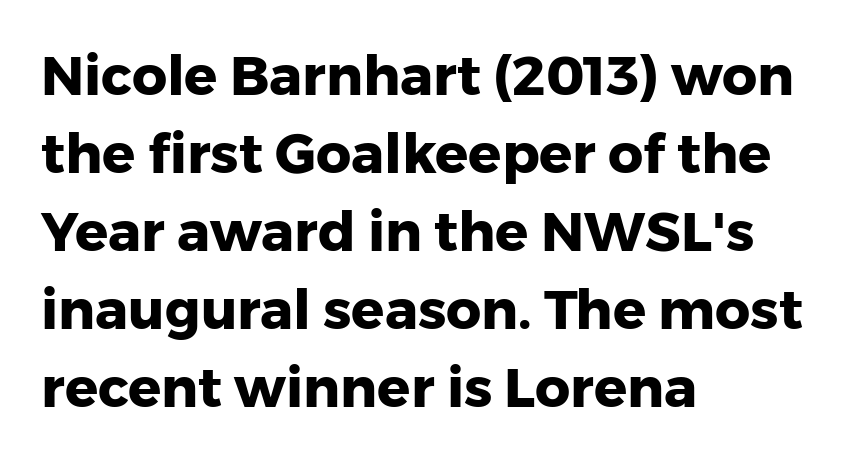
The image shows 55 px heavy sans-serif type, upright; set left-aligned, normal line spacing (1.42x), normal letter spacing, not underlined; low stroke contrast and a medium x-height.
